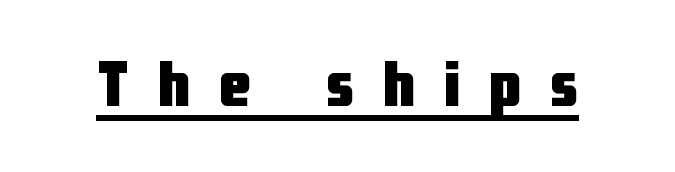
The image shows 65 px heavy, condensed sans-serif type, upright; set unusually wide letter spacing (+0.44 em), underlined; low stroke contrast and a medium x-height.
